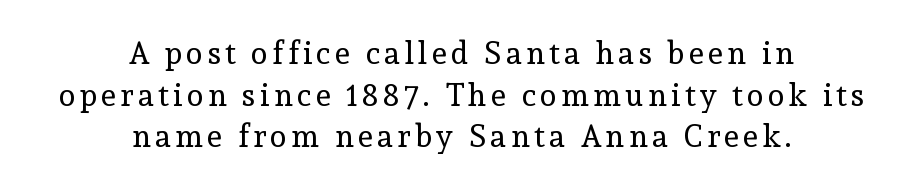
The image shows 31 px regular-weight serif type, upright; set centered, normal line spacing (1.34x), not underlined; a medium x-height.
